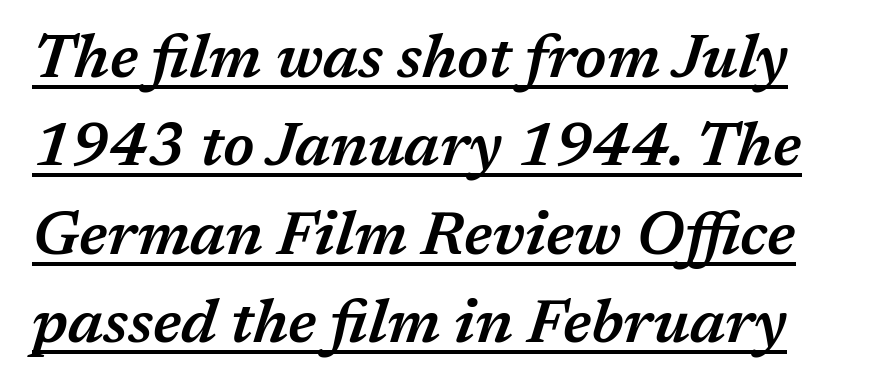
The image shows 61 px semibold type, italic (leaning right); set normal line spacing (1.45x), normal letter spacing, underlined; medium stroke contrast and a medium x-height.
